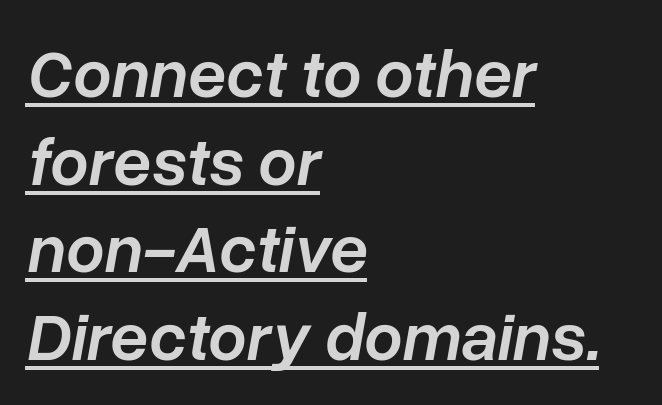
Q: Is the text bold? A: Semi-bold.
Q: Is the text italic (slanted)? A: Yes, it leans right by about 10 degrees.
Q: Is the text underlined? A: Yes.
Q: How is the paragraph aligned? A: Left-aligned.
Q: Is the spacing between letters normal or unusually wide? A: Normal.
Q: Is the spacing between lines tight, normal or loose? A: Normal.
Q: Width (condensed, normal, or wide)? A: Normal.
Q: Stroke contrast? A: Low.
Q: x-height? A: Medium.
Q: Monospaced? A: No.
